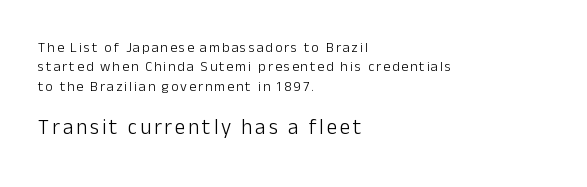
Visually the block forms a straight wall on the left and a jagged coastline on the right. Of the two passages, the one underneath uses the larger point size. The letters stand straight up with perfectly vertical stems. Underlining? Definitely not there.
